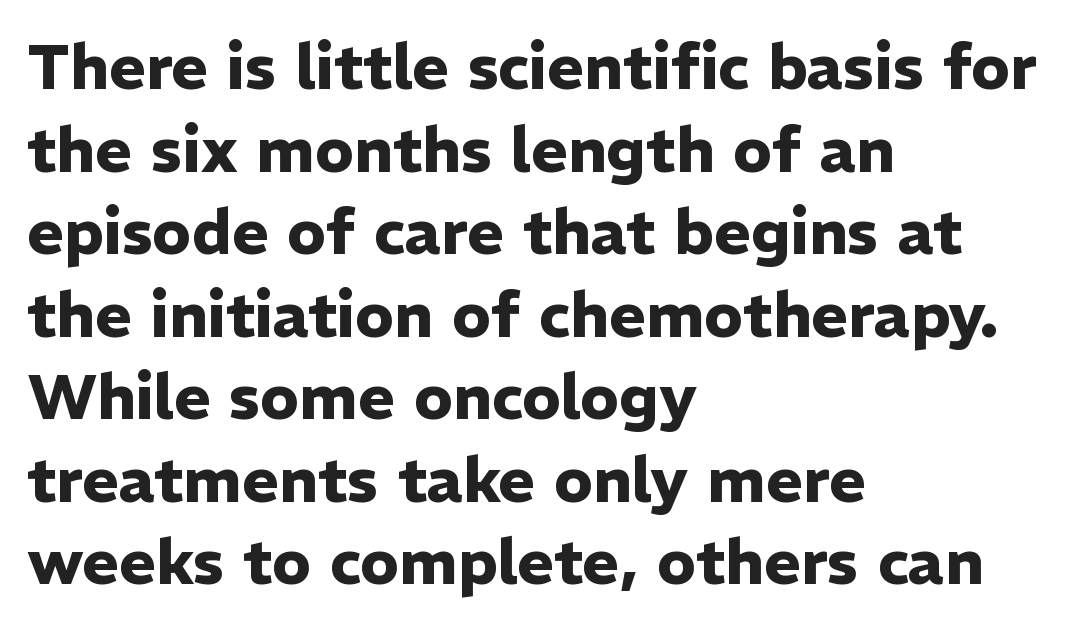
The image shows 63 px heavy sans-serif type, upright; set left-aligned, normal line spacing (1.31x), normal letter spacing, not underlined; low stroke contrast and a medium x-height.
